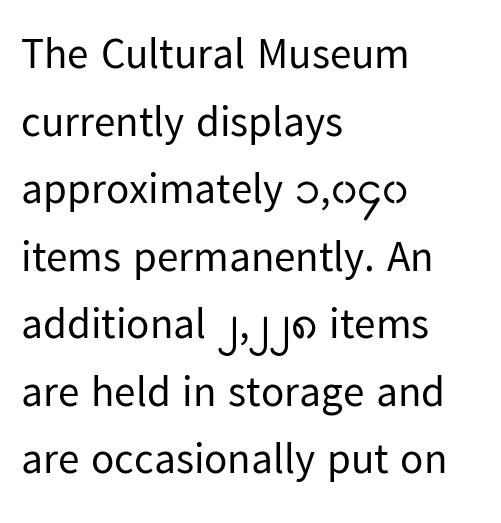
{"serif": "no", "italic": "no", "bold": "no", "weight": "regular", "width": "normal", "stroke_contrast": "low", "x_height": "medium", "monospaced": "no", "underline": "no", "align": "left", "line_spacing": "normal", "line_spacing_ratio": 1.57, "letter_spacing": "normal", "letter_spacing_em": 0.0, "glyph_px": 43}
